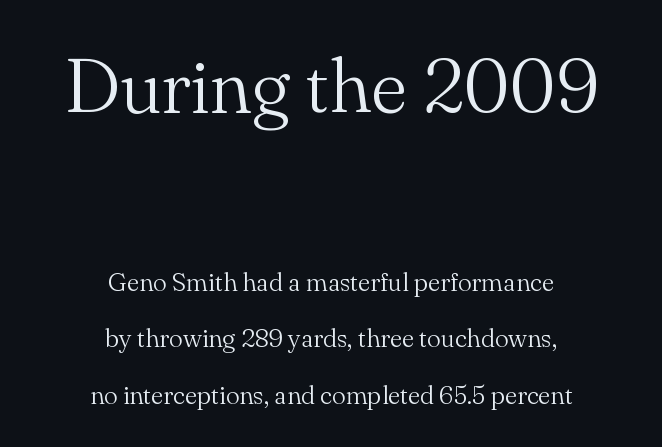
The specimen omits any rule beneath the text block's lines. Summary of vertical rhythm: relaxed, with wide interline spacing. A typesetter would call this proportional, since set widths differ per character. The compositor balanced each line on the midline. Nobody touched the tracking dial on this one.
